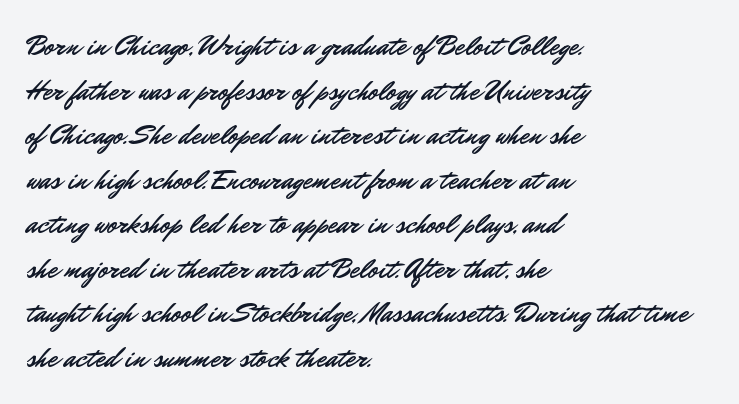
The image shows 28 px sans-serif type; set left-aligned, normal line spacing (1.59x), normal letter spacing, not underlined; low stroke contrast and a small x-height.
